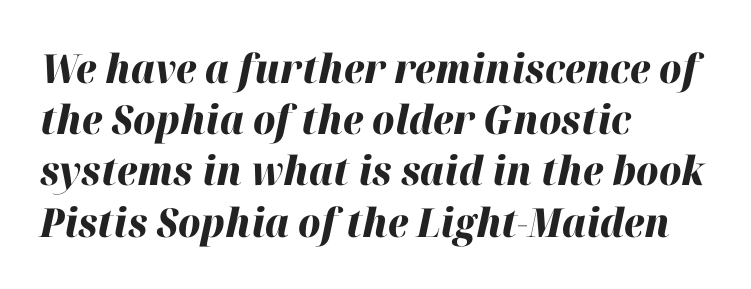
{"italic": "yes", "lean": "right", "slant_degrees": 12, "bold": "yes", "weight": "heavy", "width": "normal", "stroke_contrast": "high", "x_height": "medium", "monospaced": "no", "underline": "no", "align": "left", "line_spacing": "normal", "line_spacing_ratio": 1.28, "letter_spacing": "normal", "letter_spacing_em": 0.0, "glyph_px": 40}
